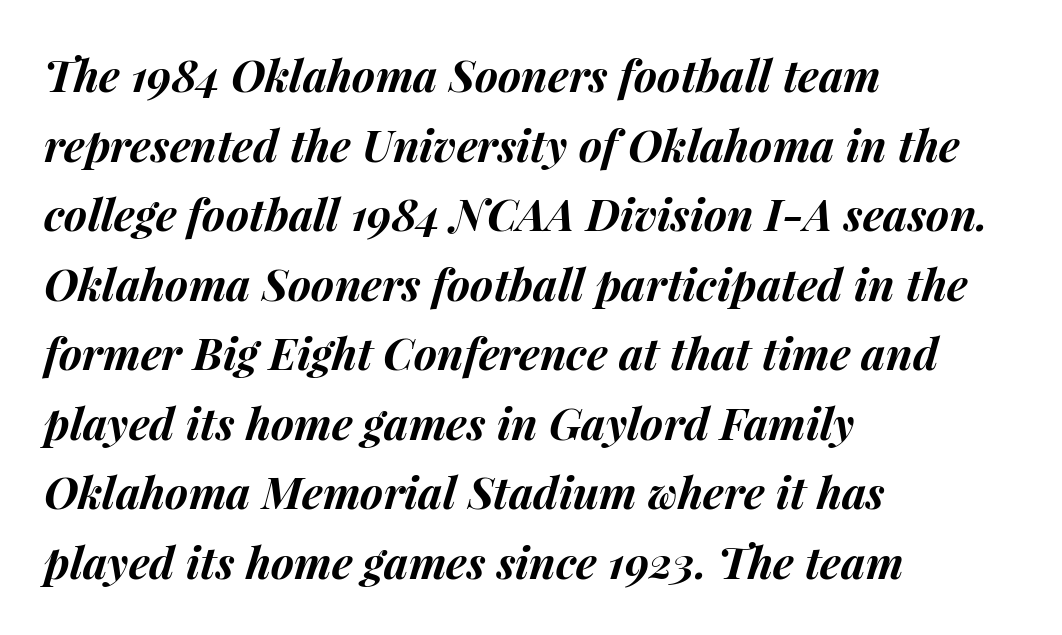
The image shows 44 px bold type, italic (leaning right); set left-aligned, normal line spacing (1.58x), normal letter spacing, not underlined; medium stroke contrast and a medium x-height.
